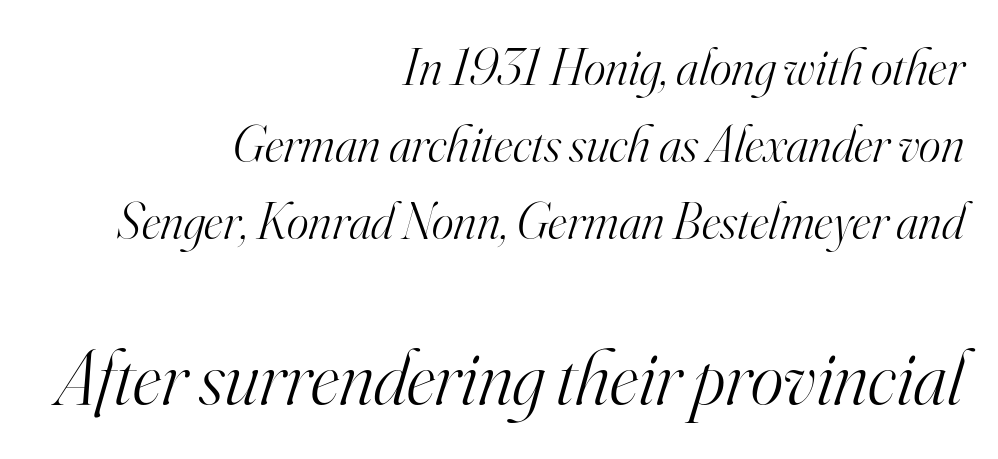
Underline: absent. Check where the strokes stop: tiny serifs finish them off. The glyphs look as if they've been sheared to an angle. On a weight scale, this lands at 450 or below. A typesetter would call this leading conventional body-copy spacing. The lines are quadded right.
